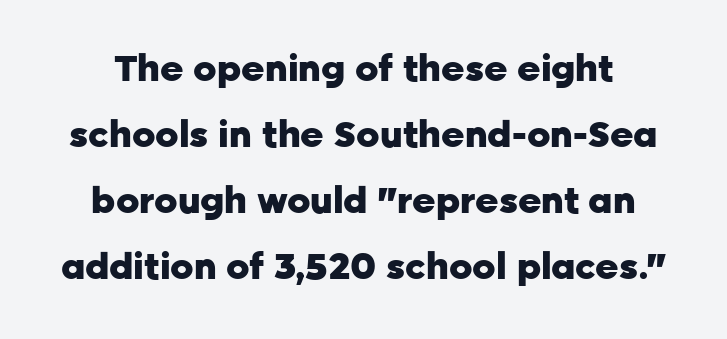
The image shows 36 px heavy sans-serif type, upright; set line spacing 1.83x, normal letter spacing, not underlined; low stroke contrast and a medium x-height.
